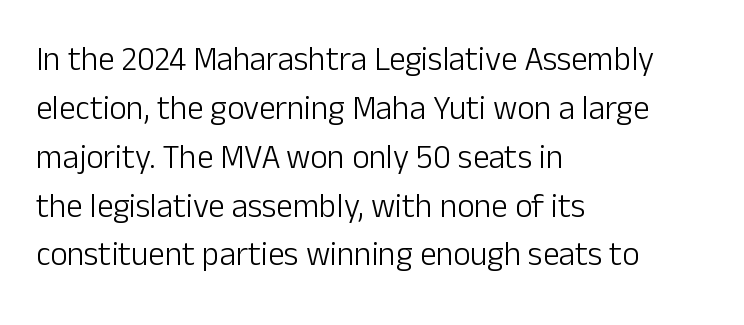
This sample is left-justified, so line endings fall wherever the words run out. Each stroke keeps to a modest, everyday thickness or less. Any mark beneath the type? The region is blank. You could not count columns in this text — the font is proportionally spaced.
